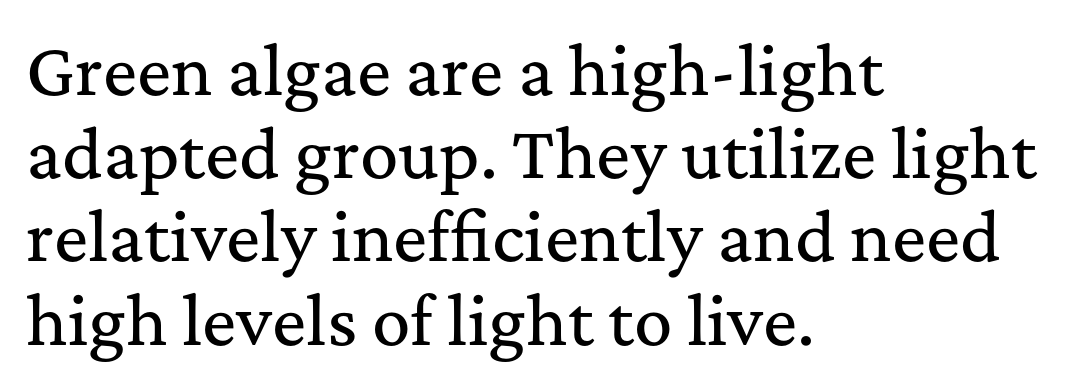
Q: Is the text italic (slanted)? A: No, it is upright.
Q: Is the typeface a serif or a sans-serif typeface? A: Serif.
Q: Is the text underlined? A: No.
Q: How is the paragraph aligned? A: Left-aligned.
Q: Is the spacing between letters normal or unusually wide? A: Normal.
Q: Is the spacing between lines tight, normal or loose? A: Normal.
Q: Width (condensed, normal, or wide)? A: Normal.
Q: Stroke contrast? A: Medium.
Q: x-height? A: Medium.
Q: Monospaced? A: No.
